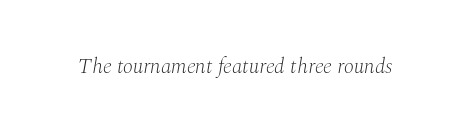
Honestly, the letter spacing is just normal — you wouldn't notice it. The specimen reads as italic at a glance. On a weight scale, this lands at 450 or below. The zone under the glyphs is completely vacant.
